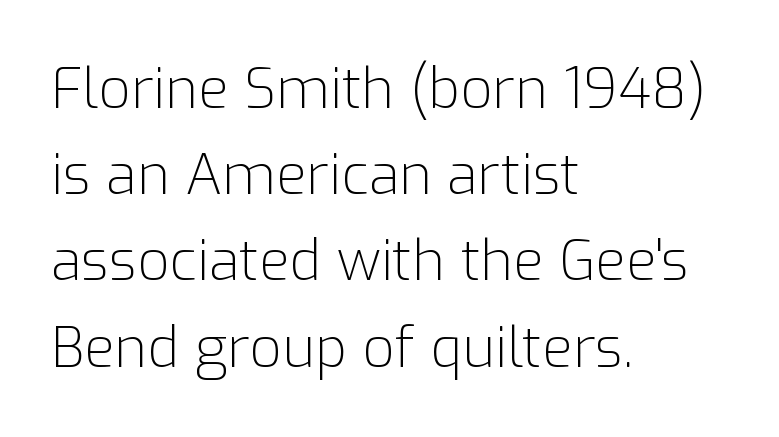
{"serif": "no", "italic": "no", "bold": "no", "weight": "light", "width": "normal", "stroke_contrast": "low", "x_height": "medium", "monospaced": "no", "underline": "no", "align": "left", "line_spacing": "normal", "line_spacing_ratio": 1.54, "letter_spacing": "normal", "letter_spacing_em": 0.0, "glyph_px": 56}
